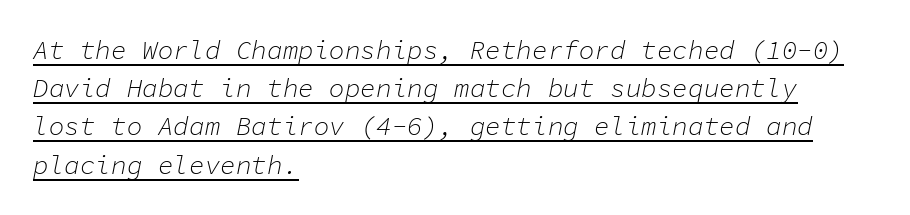
Q: Is the text bold? A: No.
Q: Is the text italic (slanted)? A: Yes, it leans right by about 11 degrees.
Q: Is the text underlined? A: Yes.
Q: How is the paragraph aligned? A: Left-aligned.
Q: Is the spacing between letters normal or unusually wide? A: Normal.
Q: Is the spacing between lines tight, normal or loose? A: Normal.
